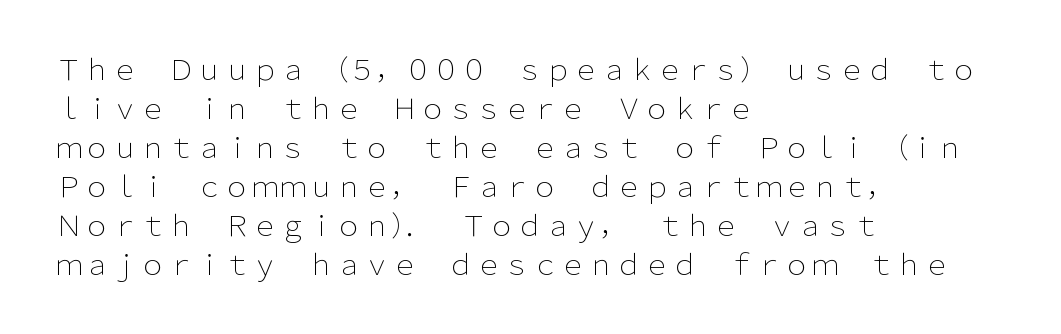
Q: Is the text bold? A: No.
Q: Is the text italic (slanted)? A: No, it is upright.
Q: Is the typeface a serif or a sans-serif typeface? A: Sans-serif.
Q: Is the text underlined? A: No.
Q: How is the paragraph aligned? A: Left-aligned.
Q: Is the spacing between letters normal or unusually wide? A: Normal.
Q: Is the spacing between lines tight, normal or loose? A: Normal.
Q: Width (condensed, normal, or wide)? A: Normal.
Q: Stroke contrast? A: Low.
Q: x-height? A: Medium.
Q: Monospaced? A: No.
